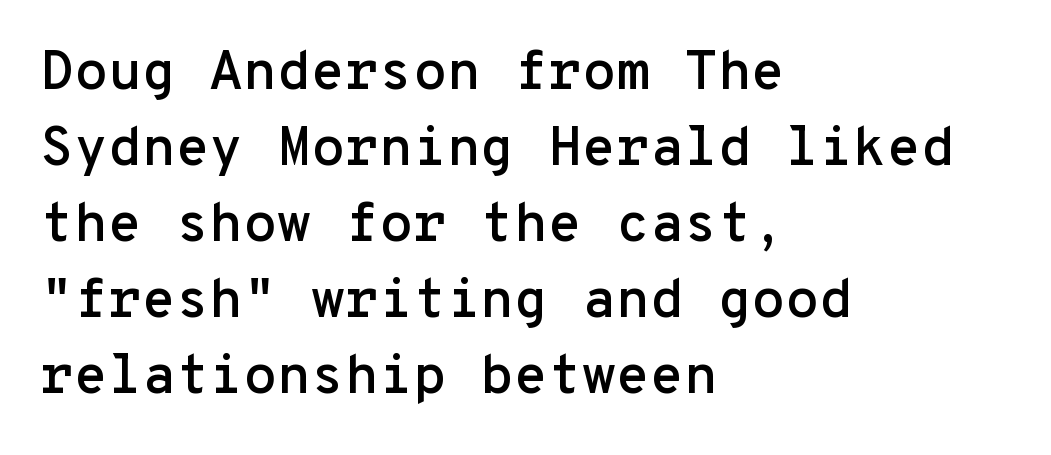
The image shows 55 px sans-serif type, upright, monospaced; set left-aligned, normal line spacing (1.38x), normal letter spacing, not underlined; low stroke contrast and a medium x-height.
